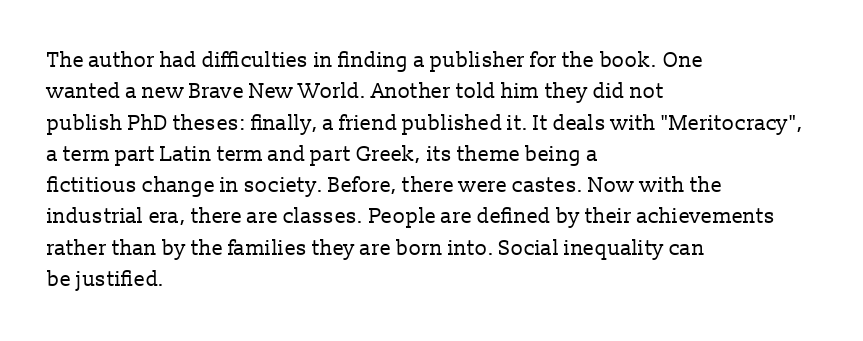
Q: Is the text bold? A: No.
Q: Is the text italic (slanted)? A: No, it is upright.
Q: Is the text underlined? A: No.
Q: How is the paragraph aligned? A: Left-aligned.
Q: Is the spacing between letters normal or unusually wide? A: Normal.
Q: Is the spacing between lines tight, normal or loose? A: Normal.
